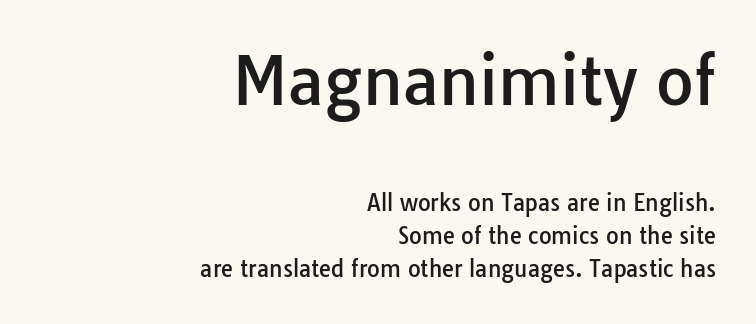
Q: Is the text italic (slanted)? A: No, it is upright.
Q: Is the typeface a serif or a sans-serif typeface? A: Sans-serif.
Q: Is the text underlined? A: No.
Q: How is the paragraph aligned? A: Right-aligned.
Q: Is the spacing between letters normal or unusually wide? A: Normal.
Q: Is the spacing between lines tight, normal or loose? A: Normal.
Q: Which block of text is set in a larger size, the first (top) or the second (bottom)? A: The first (top) one.
Q: Width (condensed, normal, or wide)? A: Normal.
Q: Stroke contrast? A: Low.
Q: x-height? A: Medium.
Q: Monospaced? A: No.
